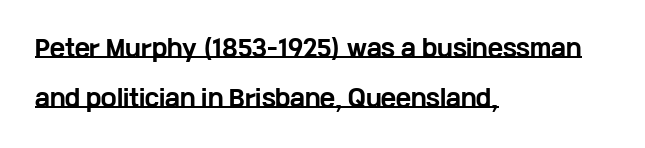
Each word holds together tightly as a unit, with standard inter-letter gaps. A rule runs beneath these lines of type. A great deal of white space separates one row of letters from the next. In terms of weight, the rendering is a true, heavy bold. Quick note: not italic, upright. Short and long lines alike share a common starting point at left.
